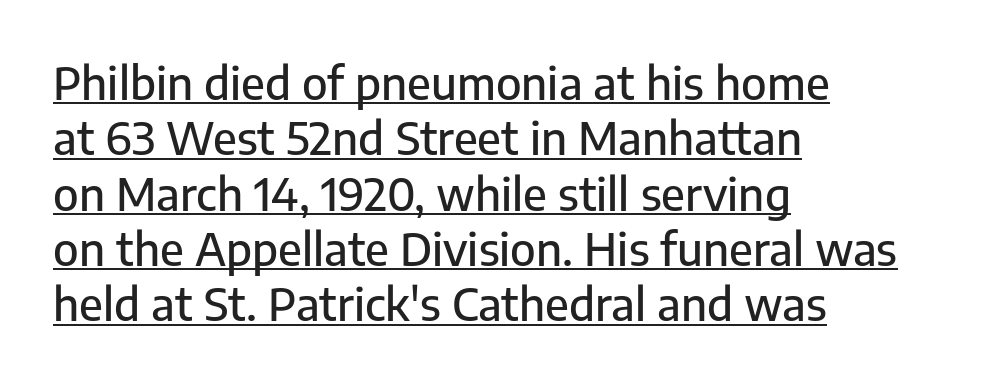
Q: Is the text italic (slanted)? A: No, it is upright.
Q: Is the typeface a serif or a sans-serif typeface? A: Sans-serif.
Q: Is the text underlined? A: Yes.
Q: How is the paragraph aligned? A: Left-aligned.
Q: Is the spacing between letters normal or unusually wide? A: Normal.
Q: Width (condensed, normal, or wide)? A: Normal.
Q: Stroke contrast? A: Low.
Q: x-height? A: Medium.
Q: Monospaced? A: No.
